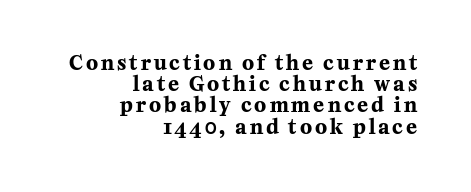
Q: Is the text bold? A: Yes.
Q: Is the text italic (slanted)? A: No, it is upright.
Q: Is the text underlined? A: No.
Q: How is the paragraph aligned? A: Right-aligned.
Q: Is the spacing between lines tight, normal or loose? A: Tight.
